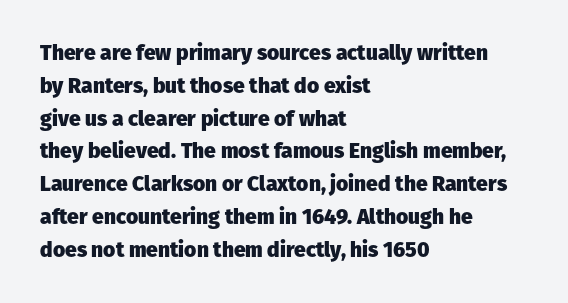
The image shows 21 px bold type, upright; set left-aligned, normal line spacing (1.56x), normal letter spacing, not underlined.
